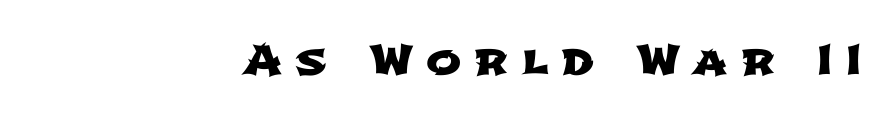
The image shows 42 px wide sans-serif type; set right-aligned, unusually wide letter spacing (+0.31 em), not underlined; low stroke contrast and a medium x-height.
